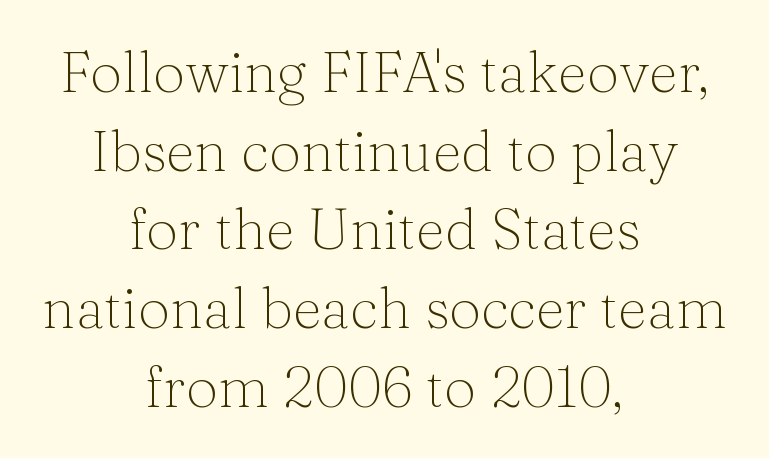
{"serif": "yes", "italic": "no", "bold": "no", "weight": "light", "width": "normal", "stroke_contrast": "medium", "x_height": "medium", "monospaced": "no", "underline": "no", "align": "center", "line_spacing": "normal", "line_spacing_ratio": 1.38, "letter_spacing": "normal", "letter_spacing_em": 0.0, "glyph_px": 57}
